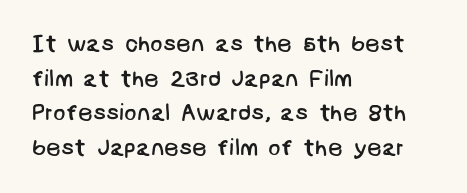
Q: Is the text bold? A: No.
Q: Is the text underlined? A: No.
Q: How is the paragraph aligned? A: Left-aligned.
Q: Is the spacing between letters normal or unusually wide? A: Normal.
Q: Is the spacing between lines tight, normal or loose? A: Normal.
